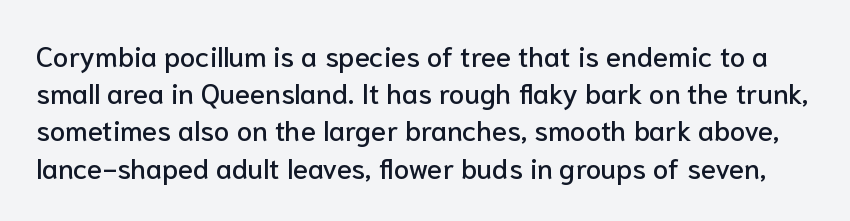
The image shows 28 px sans-serif type, upright; set normal line spacing (1.33x), normal letter spacing, not underlined; low stroke contrast and a medium x-height.
